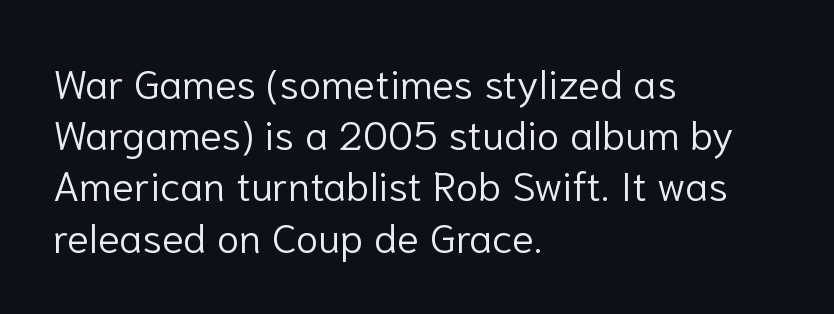
Q: Is the text bold? A: No.
Q: Is the text italic (slanted)? A: No, it is upright.
Q: Is the typeface a serif or a sans-serif typeface? A: Sans-serif.
Q: Is the text underlined? A: No.
Q: How is the paragraph aligned? A: Left-aligned.
Q: Is the spacing between letters normal or unusually wide? A: Normal.
Q: Is the spacing between lines tight, normal or loose? A: Normal.
Q: Width (condensed, normal, or wide)? A: Normal.
Q: Stroke contrast? A: Low.
Q: x-height? A: Medium.
Q: Monospaced? A: No.
